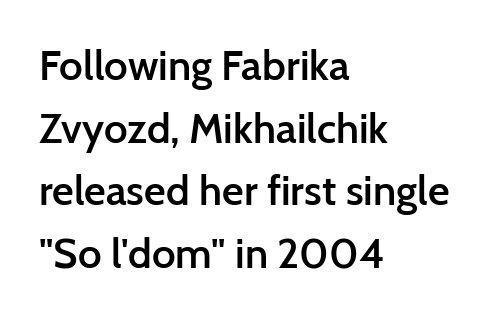
The image shows 42 px semibold sans-serif type, upright; set left-aligned, normal line spacing (1.49x), normal letter spacing, not underlined; low stroke contrast and a medium x-height.
